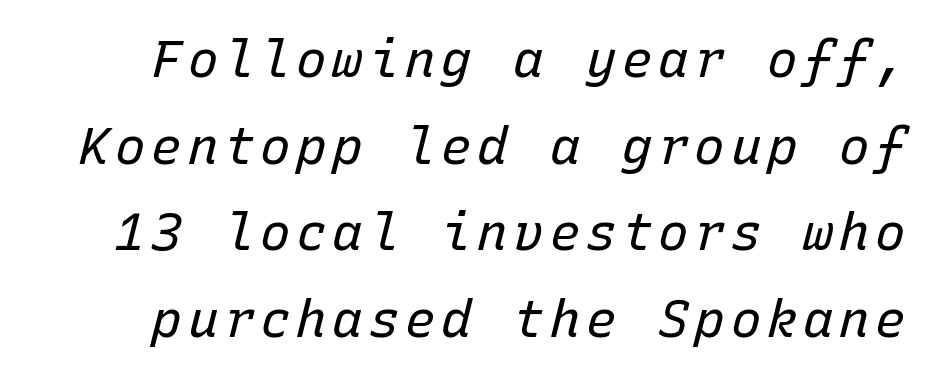
{"italic": "yes", "lean": "right", "slant_degrees": 15, "bold": "no", "weight": "regular", "width": "normal", "stroke_contrast": "low", "x_height": "medium", "monospaced": "yes", "underline": "no", "line_spacing": "normal", "line_spacing_ratio": 1.7, "glyph_px": 51}
